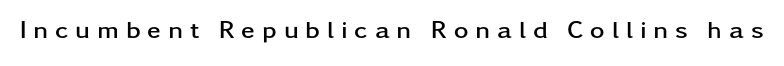
The image shows 25 px bold type, upright; set unusually wide letter spacing (+0.27 em), not underlined.
